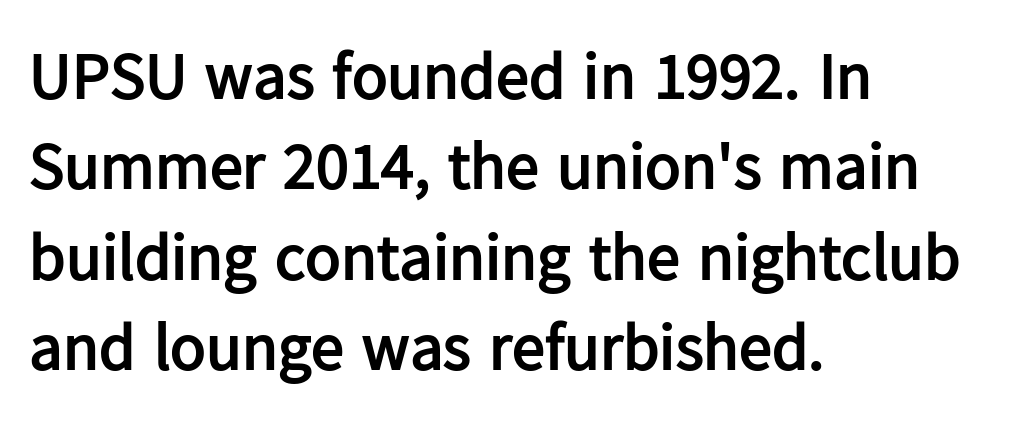
This is heavy type, rendered in bold. Does the leading feel generous? No, just average. The string is rendered with underlining switched off. Character widths vary here, with narrow letters taking less room than wide ones. The gaps between neighbouring characters are ordinary and unremarkable. I'd call this a sans setting — the letters go barefoot.
